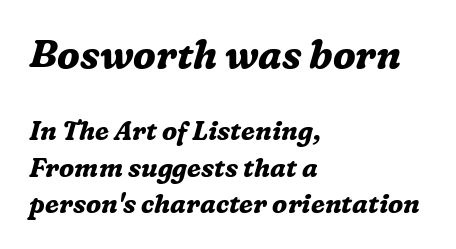
Q: Is the text bold? A: Yes.
Q: Is the text italic (slanted)? A: Yes, it leans right by about 16 degrees.
Q: Is the typeface a serif or a sans-serif typeface? A: Serif.
Q: Is the text underlined? A: No.
Q: How is the paragraph aligned? A: Left-aligned.
Q: Is the spacing between letters normal or unusually wide? A: Normal.
Q: Is the spacing between lines tight, normal or loose? A: Normal.
Q: Which block of text is set in a larger size, the first (top) or the second (bottom)? A: The first (top) one.
Q: Width (condensed, normal, or wide)? A: Normal.
Q: Stroke contrast? A: Medium.
Q: x-height? A: Medium.
Q: Monospaced? A: No.
